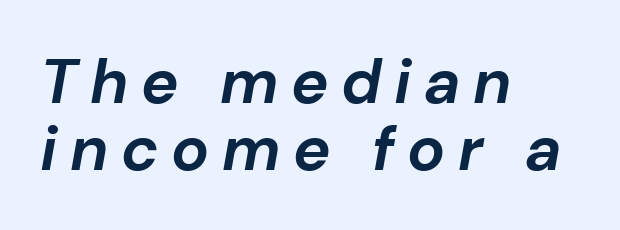
Each glyph is drawn with heavy, bold strokes. Looks like regular typesetting: each glyph gets only the width it needs. Check under the words: just untouched page. It's the slanting kind of type.
